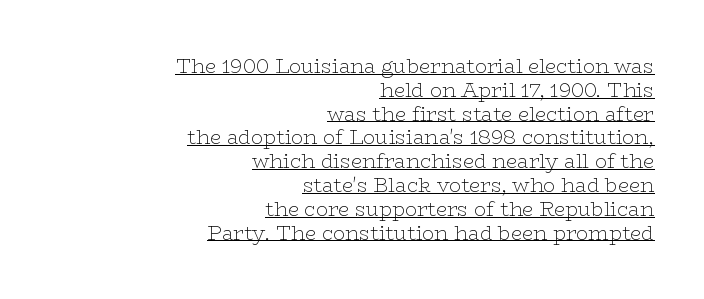
{"italic": "no", "bold": "no", "underline": "yes", "align": "right", "line_spacing_ratio": 1.19, "letter_spacing": "normal", "letter_spacing_em": 0.0, "glyph_px": 20}
